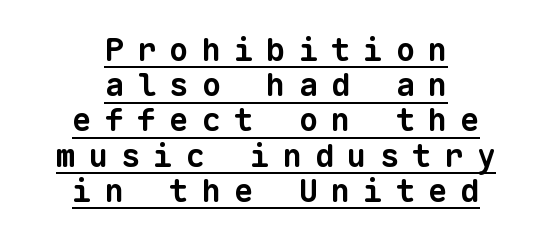
Q: Is the text bold? A: Yes.
Q: Is the typeface a serif or a sans-serif typeface? A: Sans-serif.
Q: Is the text underlined? A: Yes.
Q: How is the paragraph aligned? A: Centered.
Q: Is the spacing between letters normal or unusually wide? A: Unusually wide.
Q: Is the spacing between lines tight, normal or loose? A: Tight.
Q: Width (condensed, normal, or wide)? A: Normal.
Q: Stroke contrast? A: Low.
Q: x-height? A: Medium.
Q: Monospaced? A: Yes.
